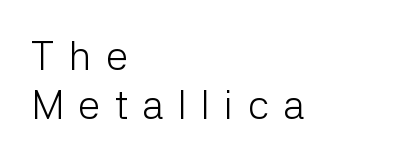
The image shows 40 px light sans-serif type, upright; set left-aligned, line spacing 1.23x, unusually wide letter spacing (+0.36 em), not underlined; low stroke contrast and a medium x-height.
